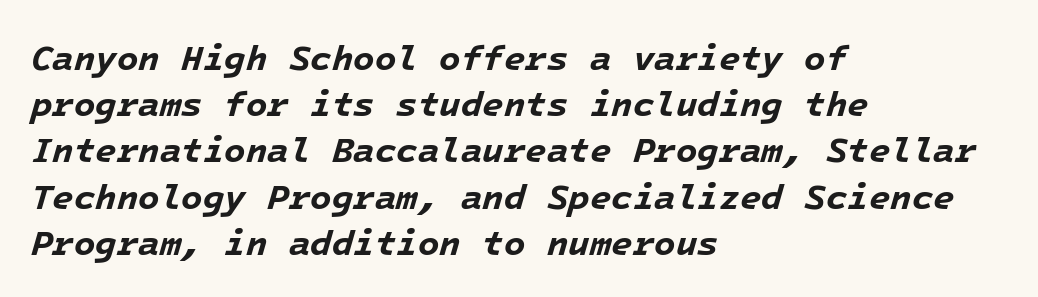
Q: Is the text bold? A: Yes.
Q: Is the text italic (slanted)? A: Yes, it leans right by about 16 degrees.
Q: Is the text underlined? A: No.
Q: How is the paragraph aligned? A: Left-aligned.
Q: Is the spacing between letters normal or unusually wide? A: Normal.
Q: Is the spacing between lines tight, normal or loose? A: Normal.
Q: Width (condensed, normal, or wide)? A: Normal.
Q: Stroke contrast? A: Low.
Q: x-height? A: Medium.
Q: Monospaced? A: Yes.
